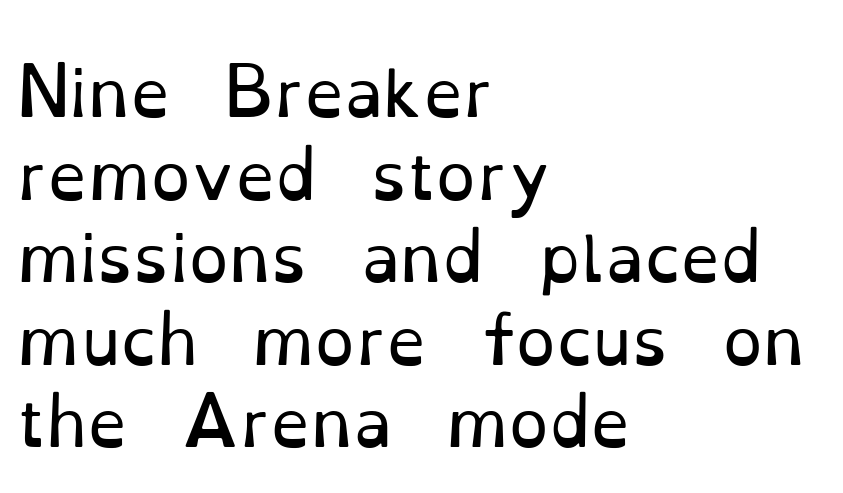
Q: Is the text bold? A: No.
Q: Is the text italic (slanted)? A: No, it is upright.
Q: Is the typeface a serif or a sans-serif typeface? A: Serif.
Q: Is the text underlined? A: No.
Q: How is the paragraph aligned? A: Left-aligned.
Q: Is the spacing between letters normal or unusually wide? A: Normal.
Q: Is the spacing between lines tight, normal or loose? A: Normal.
Q: Width (condensed, normal, or wide)? A: Normal.
Q: Stroke contrast? A: Low.
Q: x-height? A: Small.
Q: Monospaced? A: No.
